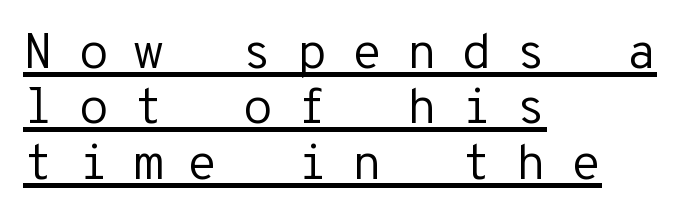
The image shows 50 px regular-weight sans-serif type, upright, monospaced; set left-aligned, tight line spacing (1.11x), unusually wide letter spacing (+0.48 em), underlined; low stroke contrast and a medium x-height.
